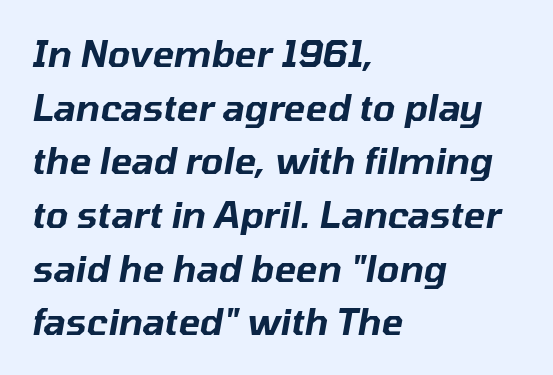
The gap between lines stays unmarked. Here the glyphs are tracked normally, forming tight word shapes. These lines are set flush left with a ragged right edge. One glance says typical: line gaps are just what's usual. Looks like regular typesetting: each glyph gets only the width it needs. This is oblique type, the kind used for emphasis or titles.
